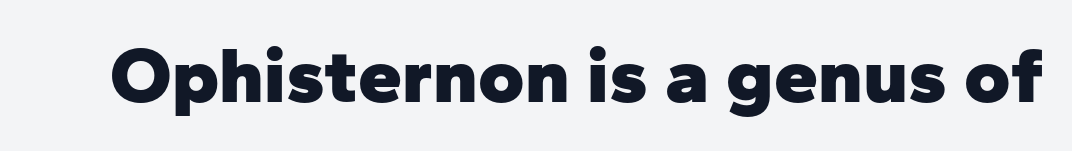
Q: Is the text bold? A: Yes.
Q: Is the text italic (slanted)? A: No, it is upright.
Q: Is the typeface a serif or a sans-serif typeface? A: Sans-serif.
Q: Is the text underlined? A: No.
Q: Is the spacing between letters normal or unusually wide? A: Normal.
Q: Width (condensed, normal, or wide)? A: Normal.
Q: Stroke contrast? A: Low.
Q: x-height? A: Medium.
Q: Monospaced? A: No.
